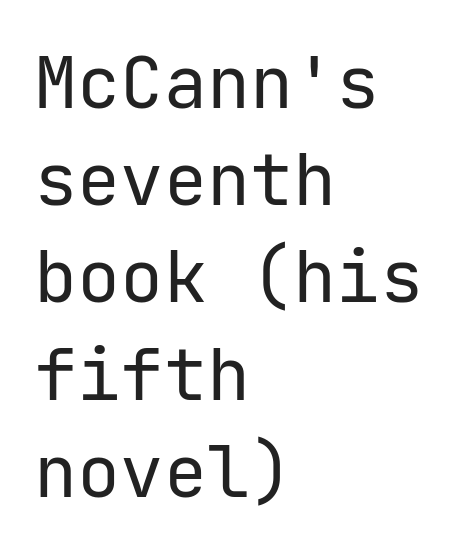
The image shows 72 px regular-weight sans-serif type, upright; set left-aligned, normal line spacing (1.35x), normal letter spacing, not underlined; low stroke contrast and a medium x-height.
